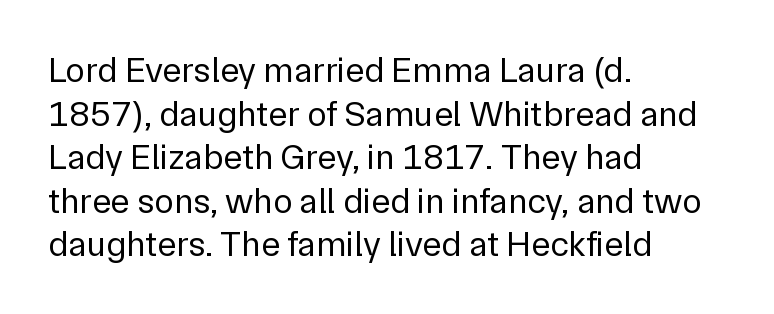
The image shows 36 px regular-weight sans-serif type, upright; set left-aligned, line spacing 1.21x, normal letter spacing, not underlined; low stroke contrast and a medium x-height.
